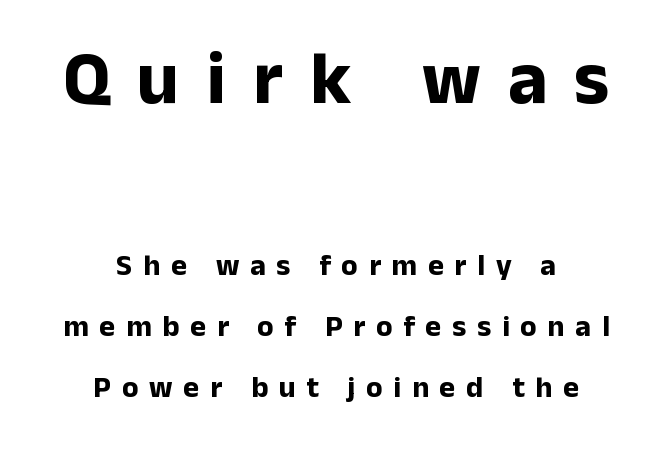
Q: Is the text bold? A: Yes.
Q: Is the text italic (slanted)? A: No, it is upright.
Q: Is the typeface a serif or a sans-serif typeface? A: Sans-serif.
Q: Is the text underlined? A: No.
Q: How is the paragraph aligned? A: Centered.
Q: Is the spacing between letters normal or unusually wide? A: Unusually wide.
Q: Is the spacing between lines tight, normal or loose? A: Loose.
Q: Which block of text is set in a larger size, the first (top) or the second (bottom)? A: The first (top) one.
Q: Width (condensed, normal, or wide)? A: Normal.
Q: Stroke contrast? A: Low.
Q: x-height? A: Medium.
Q: Monospaced? A: No.
